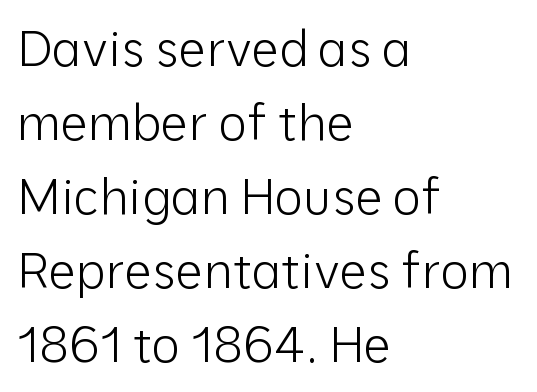
The image shows 49 px light sans-serif type, upright; set left-aligned, normal line spacing (1.51x), normal letter spacing, not underlined; low stroke contrast and a medium x-height.
